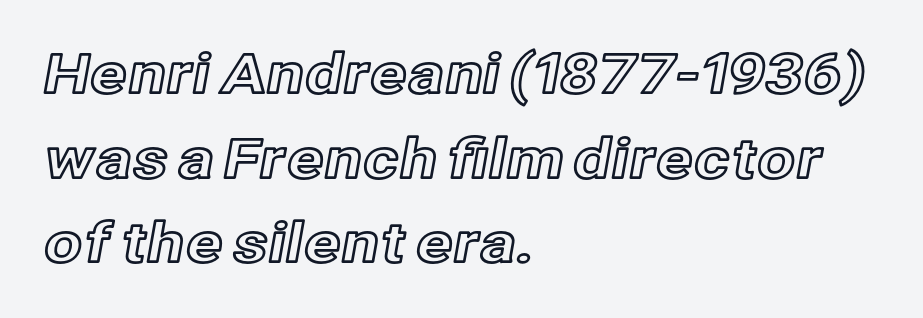
Q: Is the text italic (slanted)? A: Yes.
Q: Is the text underlined? A: No.
Q: How is the paragraph aligned? A: Left-aligned.
Q: Is the spacing between letters normal or unusually wide? A: Normal.
Q: Is the spacing between lines tight, normal or loose? A: Normal.
Q: Width (condensed, normal, or wide)? A: Normal.
Q: x-height? A: Medium.
Q: Monospaced? A: No.
